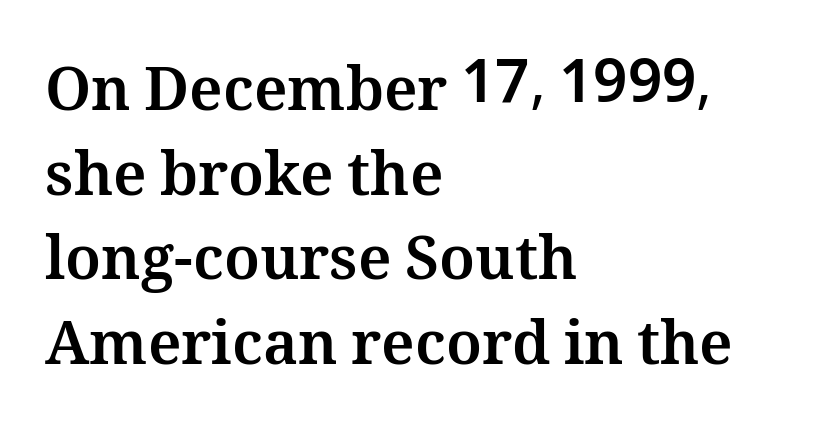
{"italic": "no", "bold": "yes", "weight": "bold", "width": "normal", "stroke_contrast": "medium", "x_height": "medium", "monospaced": "no", "underline": "no", "align": "left", "line_spacing": "normal", "line_spacing_ratio": 1.41, "letter_spacing": "normal", "letter_spacing_em": 0.0, "glyph_px": 60}
